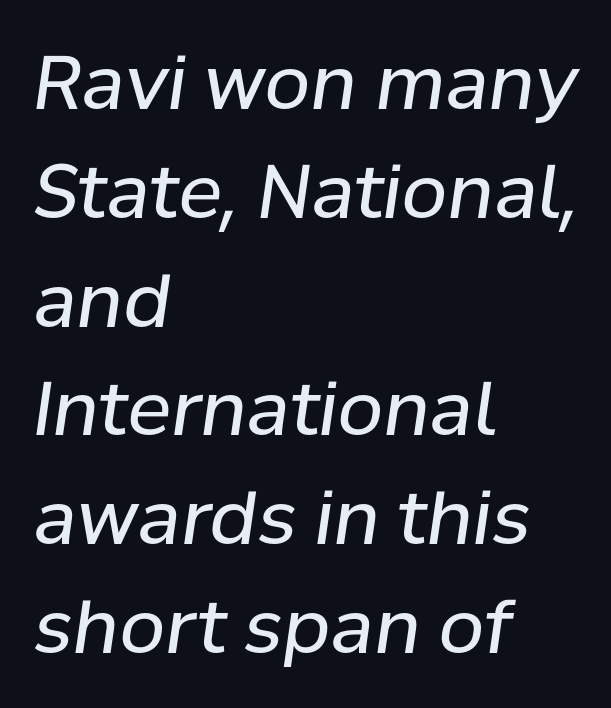
The image shows 74 px regular-weight type, italic (leaning right); set left-aligned, normal line spacing (1.47x), normal letter spacing, not underlined; low stroke contrast and a medium x-height.
